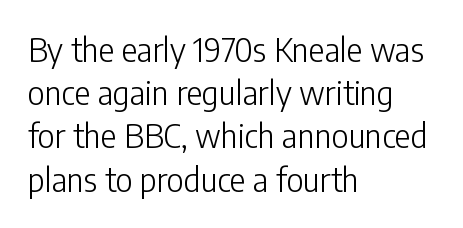
Q: Is the text bold? A: No.
Q: Is the text italic (slanted)? A: No, it is upright.
Q: Is the typeface a serif or a sans-serif typeface? A: Sans-serif.
Q: Is the text underlined? A: No.
Q: How is the paragraph aligned? A: Left-aligned.
Q: Is the spacing between letters normal or unusually wide? A: Normal.
Q: Is the spacing between lines tight, normal or loose? A: Normal.
Q: Width (condensed, normal, or wide)? A: Condensed.
Q: Stroke contrast? A: Low.
Q: x-height? A: Medium.
Q: Monospaced? A: No.
